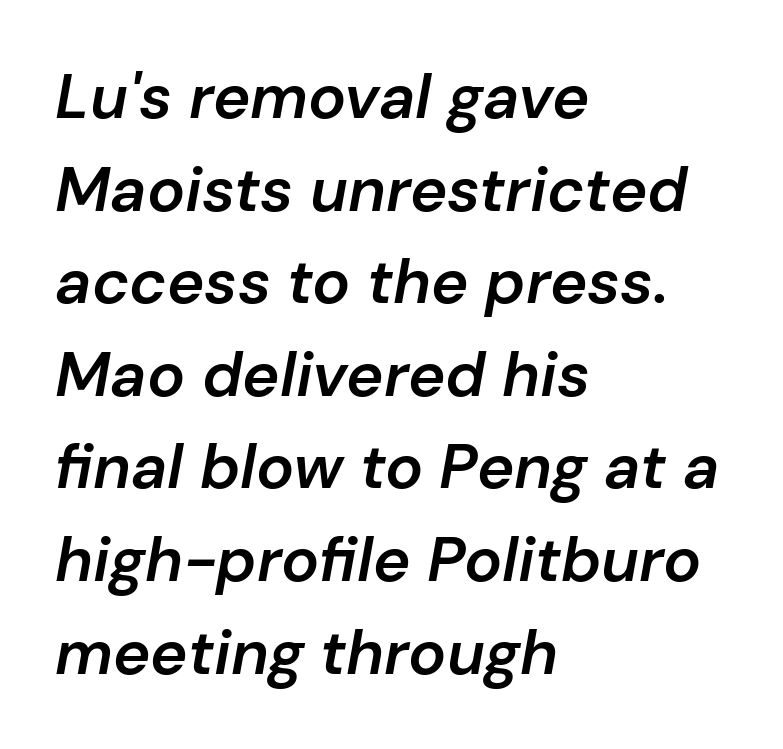
{"italic": "yes", "lean": "right", "slant_degrees": 10, "bold": "semi", "weight": "semibold", "width": "normal", "stroke_contrast": "low", "x_height": "medium", "monospaced": "no", "underline": "no", "align": "left", "line_spacing": "normal", "line_spacing_ratio": 1.47, "letter_spacing": "normal", "letter_spacing_em": 0.0, "glyph_px": 63}
